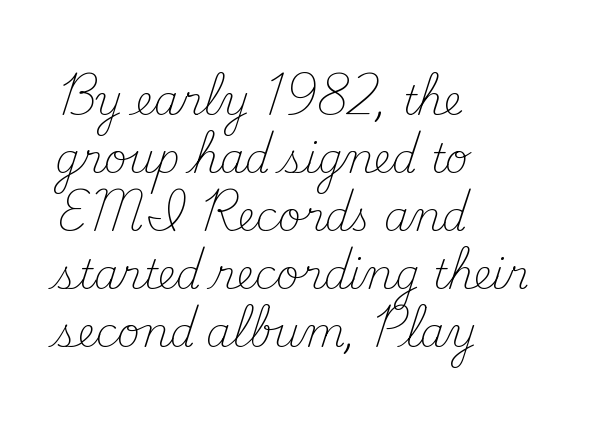
The image shows 40 px light serif type; set left-aligned, normal line spacing (1.45x), normal letter spacing, not underlined; medium stroke contrast and a small x-height.
